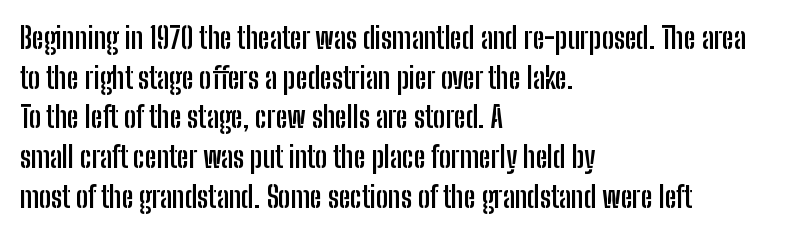
Note the varied advance widths — an 'i' is clearly narrower than an 'm'. Inter-character spacing is left at the font's built-in metrics. Vertical spacing — default. Stroke terminals: plain, sans-serif. The lines in this sample share a left origin and differ only in where they stop.
